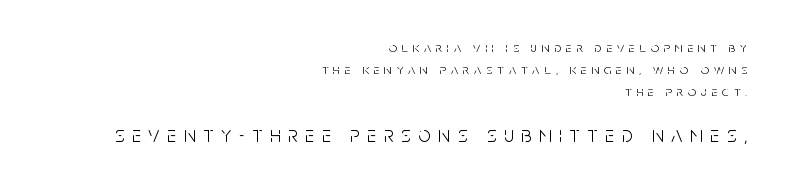
Q: Is the text bold? A: No.
Q: Is the text italic (slanted)? A: No, it is upright.
Q: Is the text underlined? A: No.
Q: How is the paragraph aligned? A: Right-aligned.
Q: Is the spacing between letters normal or unusually wide? A: Unusually wide.
Q: Is the spacing between lines tight, normal or loose? A: Normal.
Q: Which block of text is set in a larger size, the first (top) or the second (bottom)? A: The second (bottom) one.
